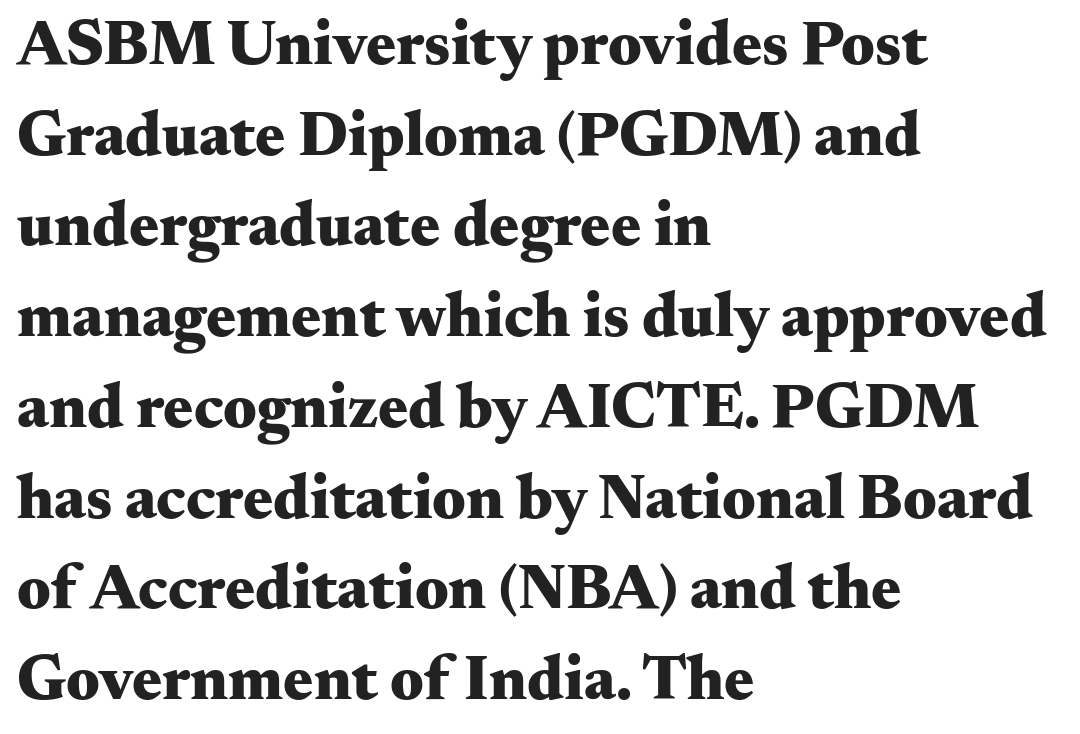
{"serif": "yes", "italic": "no", "bold": "yes", "weight": "heavy", "width": "wide", "stroke_contrast": "medium", "x_height": "small", "monospaced": "no", "underline": "no", "align": "left", "line_spacing": "normal", "line_spacing_ratio": 1.44, "letter_spacing": "normal", "letter_spacing_em": 0.0, "glyph_px": 63}
